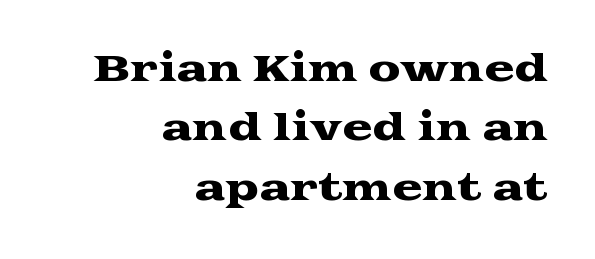
{"serif": "yes", "italic": "no", "width": "wide", "stroke_contrast": "medium", "x_height": "medium", "monospaced": "no", "underline": "no", "align": "right", "line_spacing": "normal", "line_spacing_ratio": 1.65, "letter_spacing": "normal", "letter_spacing_em": 0.0, "glyph_px": 36}
